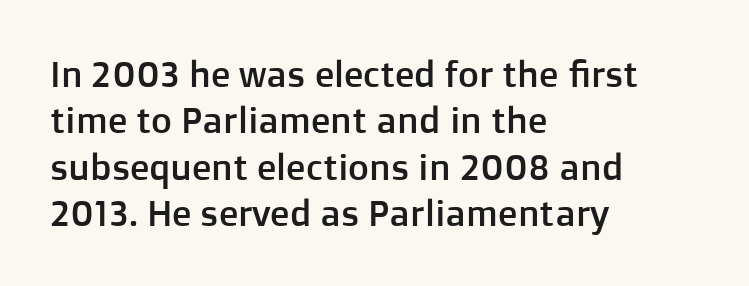
The image shows 36 px sans-serif type, upright; set left-aligned, normal line spacing (1.29x), normal letter spacing, not underlined; low stroke contrast and a medium x-height.
